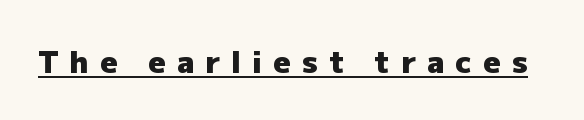
The image shows 30 px heavy sans-serif type, upright; set unusually wide letter spacing (+0.38 em), underlined; low stroke contrast and a medium x-height.
